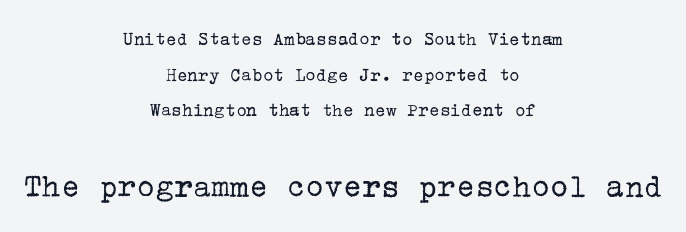
Q: Is the text bold? A: No.
Q: Is the text italic (slanted)? A: No, it is upright.
Q: Is the typeface a serif or a sans-serif typeface? A: Serif.
Q: Is the text underlined? A: No.
Q: How is the paragraph aligned? A: Centered.
Q: Is the spacing between letters normal or unusually wide? A: Normal.
Q: Which block of text is set in a larger size, the first (top) or the second (bottom)? A: The second (bottom) one.
Q: Width (condensed, normal, or wide)? A: Normal.
Q: Stroke contrast? A: Low.
Q: x-height? A: Medium.
